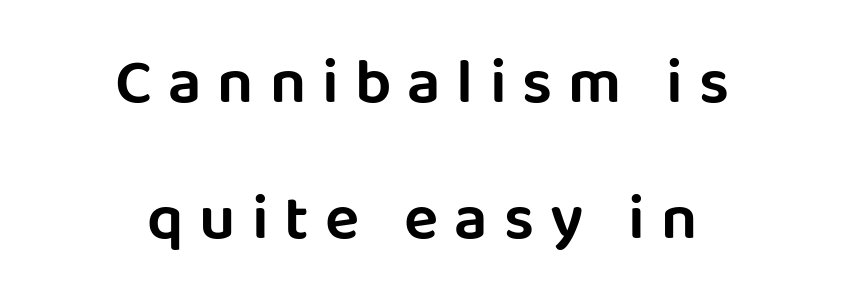
The image shows 64 px sans-serif type, upright; set centered, loose line spacing (2.13x), unusually wide letter spacing (+0.25 em), not underlined; low stroke contrast and a large x-height.
